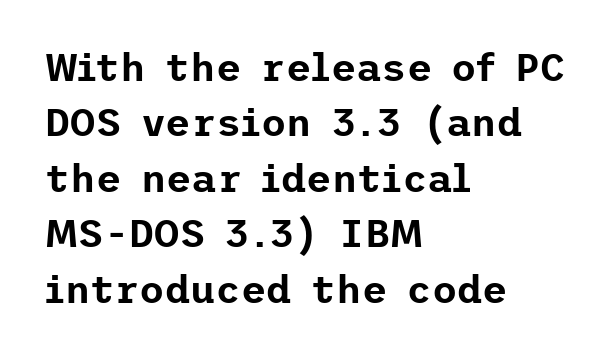
The image shows 39 px sans-serif type, upright; set left-aligned, normal line spacing (1.42x), normal letter spacing, not underlined; low stroke contrast and a medium x-height.
